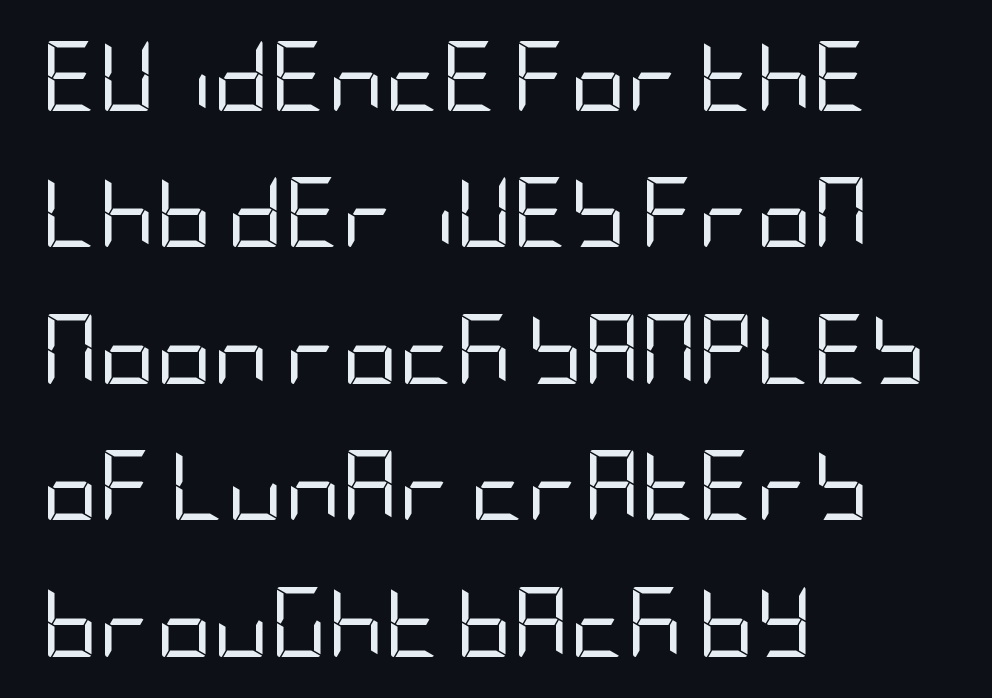
{"serif": "no", "italic": "no", "bold": "no", "weight": "regular", "width": "condensed", "stroke_contrast": "low", "x_height": "large", "underline": "no", "align": "left", "line_spacing": "loose", "line_spacing_ratio": 1.95, "letter_spacing": "normal", "letter_spacing_em": 0.0, "glyph_px": 70}
